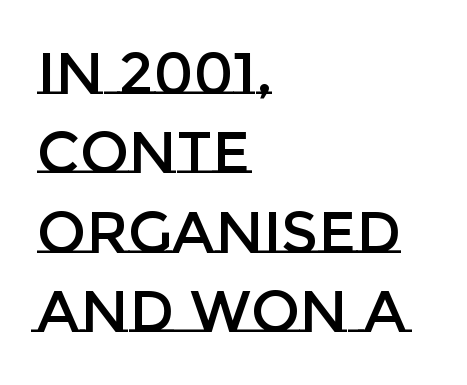
Q: Is the text italic (slanted)? A: No, it is upright.
Q: Is the text underlined? A: No.
Q: How is the paragraph aligned? A: Left-aligned.
Q: Is the spacing between letters normal or unusually wide? A: Normal.
Q: Is the spacing between lines tight, normal or loose? A: Normal.
Q: Width (condensed, normal, or wide)? A: Normal.
Q: Stroke contrast? A: Low.
Q: x-height? A: Large.
Q: Monospaced? A: No.
